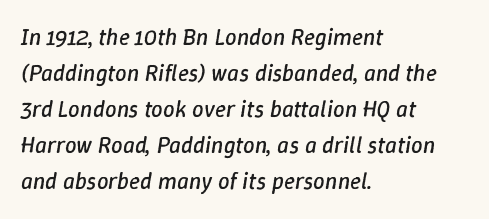
Look at the tracking — it's just the regular setting, nothing added. Check the space under the baseline: it is left empty. Is the block centered? No — it sits flush against the left margin. These glyphs show unthickened strokes, regular width or finer. These lines sit exactly where default settings would place them. The axis of the letterforms is tilted away from vertical.
